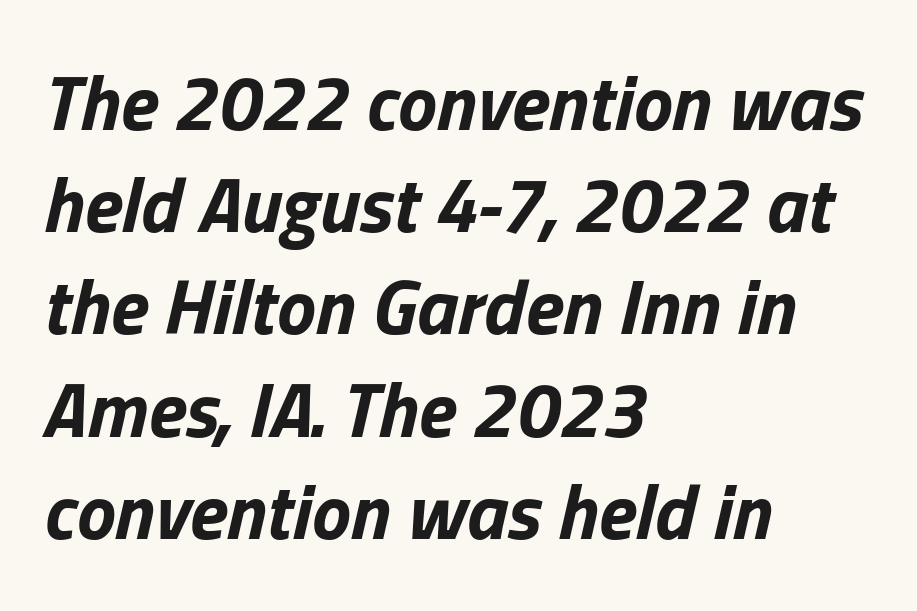
Q: Is the text bold? A: Yes.
Q: Is the text italic (slanted)? A: Yes, it leans right by about 13 degrees.
Q: Is the text underlined? A: No.
Q: How is the paragraph aligned? A: Left-aligned.
Q: Is the spacing between letters normal or unusually wide? A: Normal.
Q: Is the spacing between lines tight, normal or loose? A: Normal.
Q: Width (condensed, normal, or wide)? A: Normal.
Q: Stroke contrast? A: Low.
Q: x-height? A: Medium.
Q: Monospaced? A: No.
